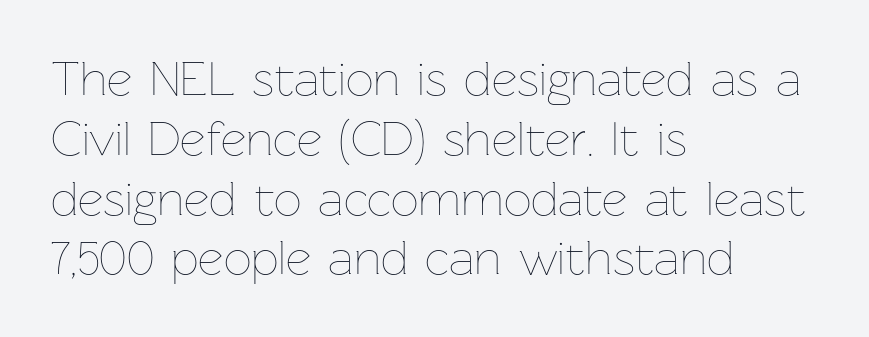
The rendering uses natural spacing where letterforms have individual widths. Stroke mass is kept to a normal reading level or below. Is there any slant? The stems are plumb. The gap between lines stays unmarked. This sample uses plain, unmodified letter spacing.
